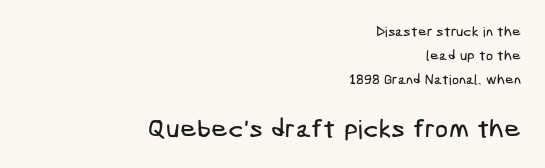
There is no visible air inserted between adjacent glyphs. The compositor pushed each line to the right boundary. The foot of each line stays bare and open. Is there much room between lines? A standard amount, neither cramped nor airy. A student would notice the bottom passage is typeset larger than what precedes it.
